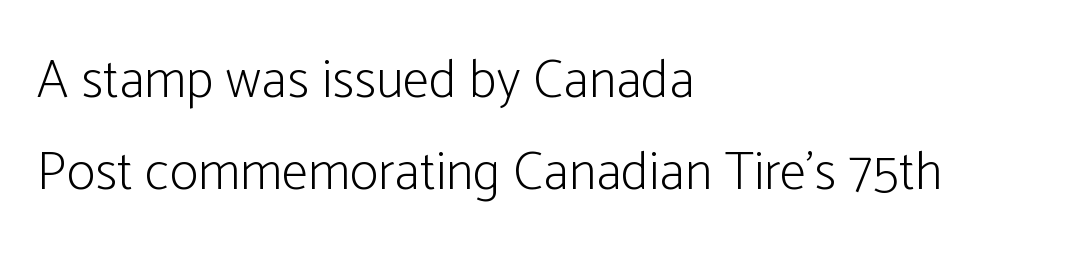
Q: Is the text bold? A: No.
Q: Is the text italic (slanted)? A: No, it is upright.
Q: Is the typeface a serif or a sans-serif typeface? A: Sans-serif.
Q: Is the text underlined? A: No.
Q: How is the paragraph aligned? A: Left-aligned.
Q: Is the spacing between letters normal or unusually wide? A: Normal.
Q: Width (condensed, normal, or wide)? A: Condensed.
Q: Stroke contrast? A: Low.
Q: x-height? A: Medium.
Q: Monospaced? A: No.
